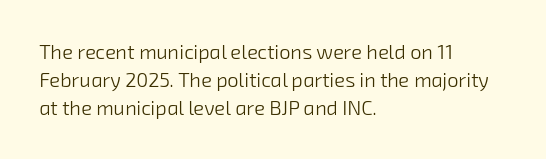
{"bold": "no", "underline": "no", "align": "left", "line_spacing": "normal", "line_spacing_ratio": 1.39, "letter_spacing": "normal", "letter_spacing_em": 0.0, "glyph_px": 20}
